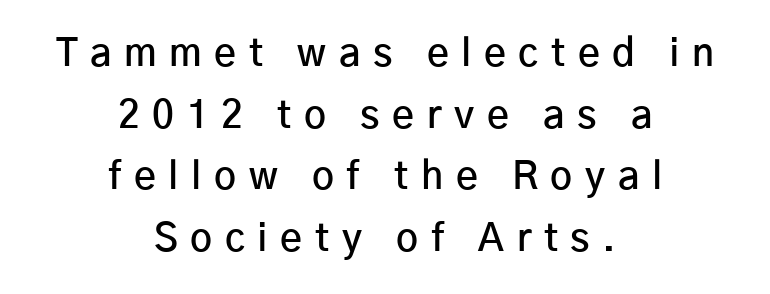
The letters carry no serifs — their stems end cleanly without finishing strokes. The space beneath each line is pristine and unruled. Visually the block forms a symmetrical silhouette, jagged on both flanks. You could not count columns in this text — the font is proportionally spaced. Notice how the stems are strictly vertical — no italics here. Students, this is semibold: more ink than regular, less than bold.
